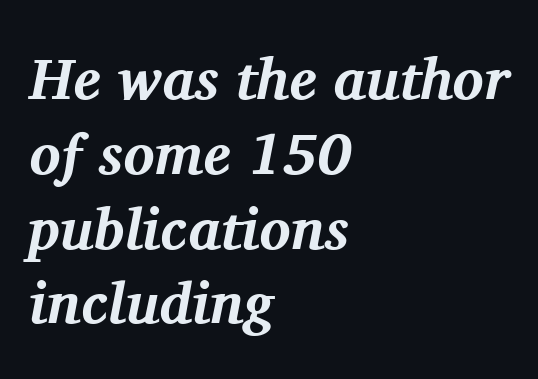
{"serif": "yes", "italic": "yes", "lean": "right", "slant_degrees": 11, "bold": "yes", "weight": "bold", "width": "normal", "stroke_contrast": "medium", "x_height": "medium", "monospaced": "no", "underline": "no", "align": "left", "line_spacing": "normal", "line_spacing_ratio": 1.29, "letter_spacing": "normal", "letter_spacing_em": 0.0, "glyph_px": 58}
